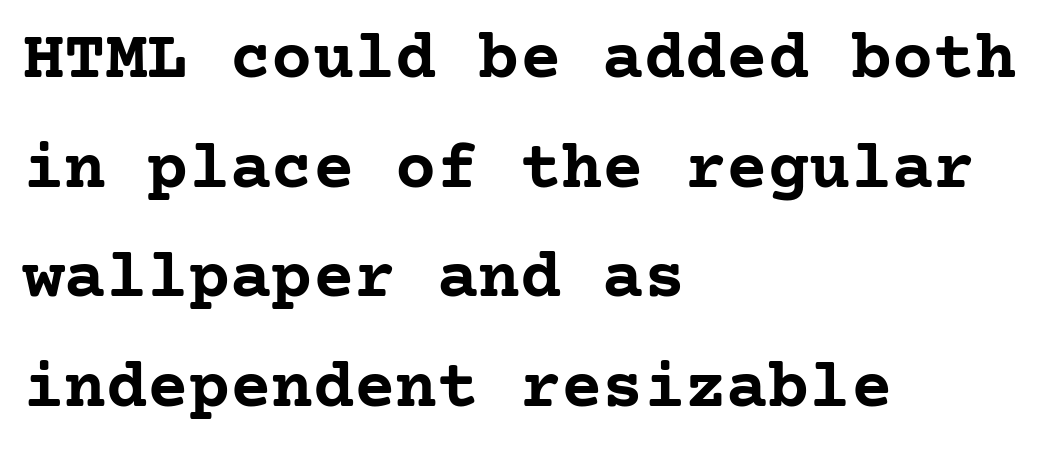
The image shows 69 px semibold serif type, upright; set left-aligned, normal line spacing (1.59x), normal letter spacing, not underlined; low stroke contrast and a medium x-height.
